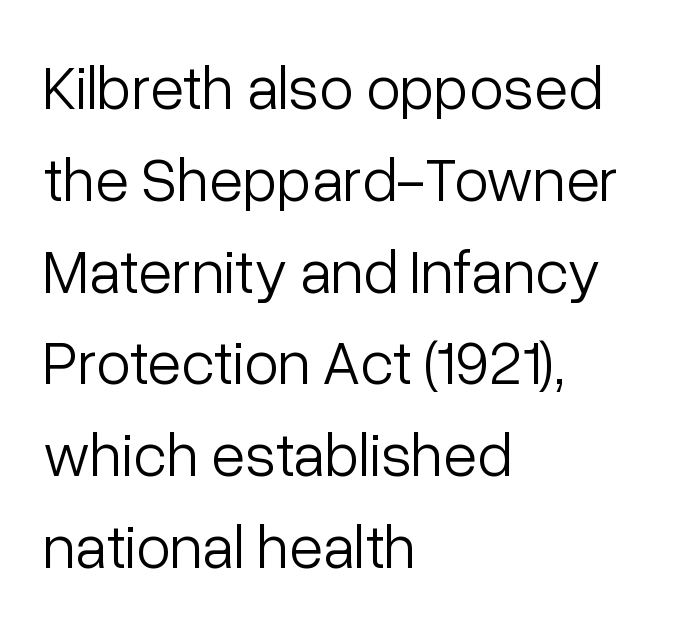
Q: Is the text bold? A: No.
Q: Is the text italic (slanted)? A: No, it is upright.
Q: Is the typeface a serif or a sans-serif typeface? A: Sans-serif.
Q: Is the text underlined? A: No.
Q: How is the paragraph aligned? A: Left-aligned.
Q: Is the spacing between letters normal or unusually wide? A: Normal.
Q: Is the spacing between lines tight, normal or loose? A: Normal.
Q: Width (condensed, normal, or wide)? A: Normal.
Q: Stroke contrast? A: Low.
Q: x-height? A: Medium.
Q: Monospaced? A: No.
